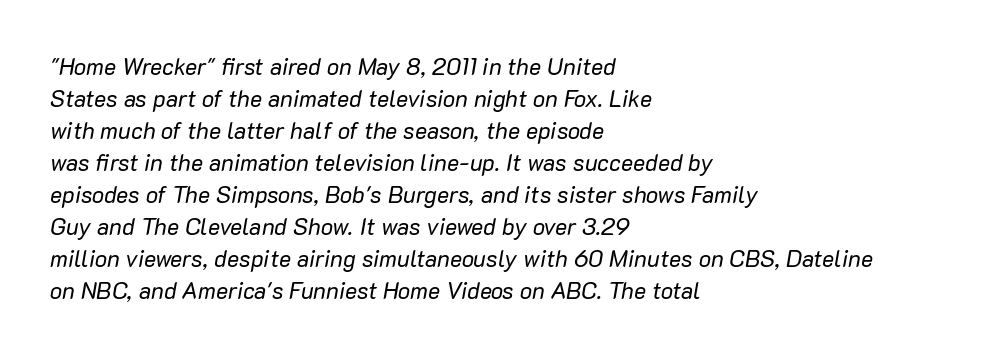
The image shows 23 px text type, italic (leaning right); set left-aligned, normal line spacing (1.39x), normal letter spacing, not underlined.
